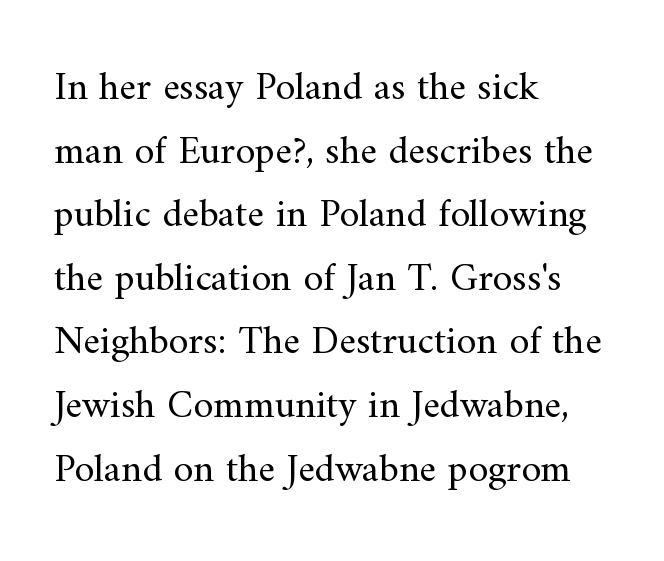
Type without underlining. The gaps between neighbouring characters are ordinary and unremarkable. Unlike italic type, these characters show no tilt at all. The characters are drawn with everyday or finer stroke widths. Think of a printed novel: that variable character pitch is what you see here.
